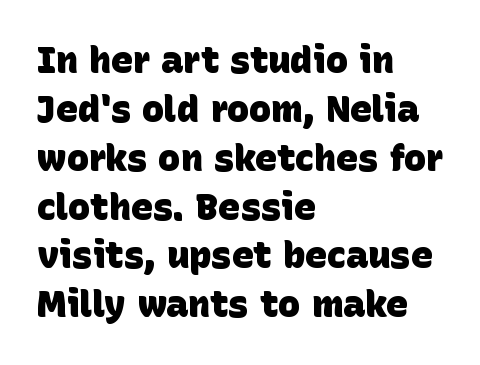
{"serif": "no", "bold": "yes", "weight": "heavy", "width": "normal", "stroke_contrast": "low", "x_height": "large", "monospaced": "no", "underline": "no", "align": "left", "line_spacing": "normal", "line_spacing_ratio": 1.32, "letter_spacing": "normal", "letter_spacing_em": 0.0, "glyph_px": 37}
